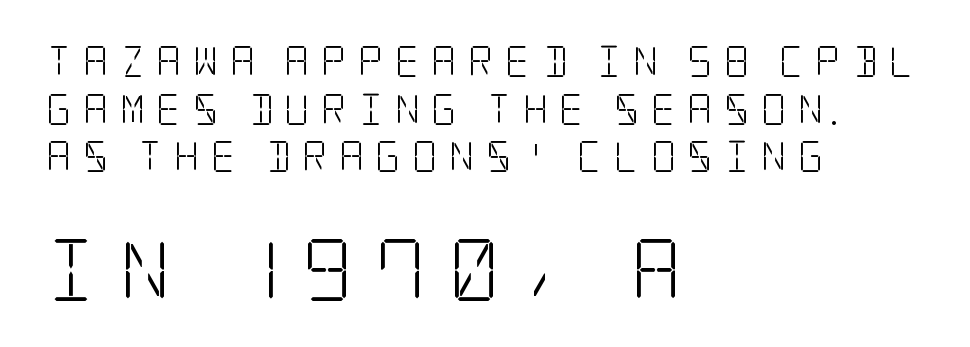
The image shows 62 px light, condensed serif type, upright; set left-aligned, normal line spacing (1.54x), unusually wide letter spacing (+0.37 em), not underlined; the second (bottom) block is 2.0x larger; low stroke contrast and a large x-height.
